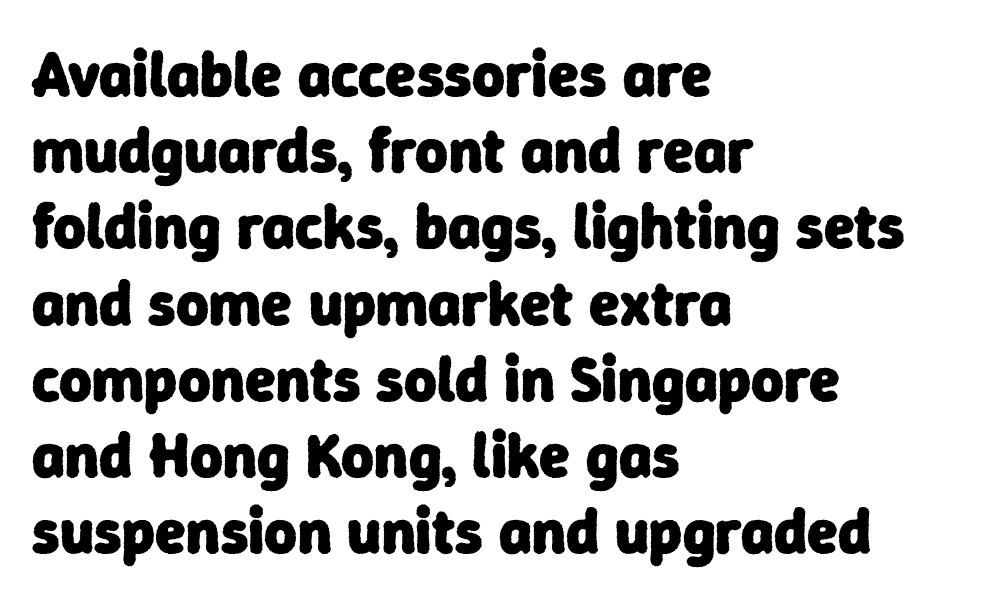
Q: Is the text bold? A: Yes.
Q: Is the typeface a serif or a sans-serif typeface? A: Sans-serif.
Q: Is the text underlined? A: No.
Q: How is the paragraph aligned? A: Left-aligned.
Q: Is the spacing between letters normal or unusually wide? A: Normal.
Q: Width (condensed, normal, or wide)? A: Normal.
Q: Stroke contrast? A: Low.
Q: x-height? A: Medium.
Q: Monospaced? A: No.
